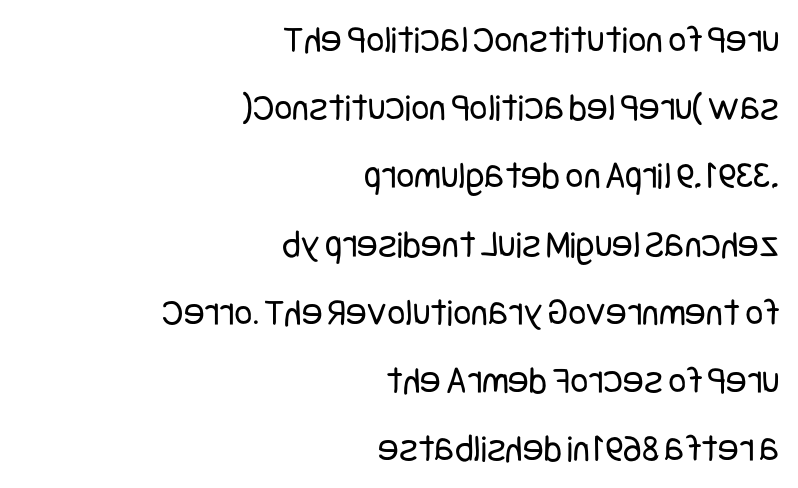
Q: Is the text bold? A: No.
Q: Is the text italic (slanted)? A: No, it is upright.
Q: Is the typeface a serif or a sans-serif typeface? A: Sans-serif.
Q: Is the text underlined? A: No.
Q: How is the paragraph aligned? A: Right-aligned.
Q: Is the spacing between letters normal or unusually wide? A: Normal.
Q: Width (condensed, normal, or wide)? A: Condensed.
Q: Stroke contrast? A: Low.
Q: x-height? A: Large.
